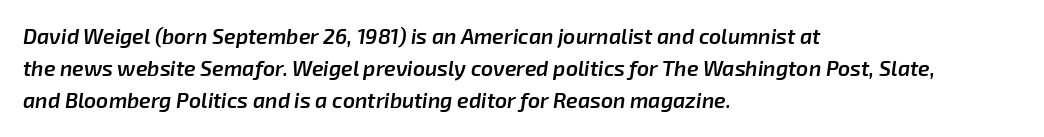
Vertically, the passage feels balanced, rows spaced as you'd expect. Would a proofreader flag this as italicized? Yes. Layout note: lines flush left. Bold? Not quite — semibold, heavier than regular but stopping short. The space beneath each line is pristine and unruled.
